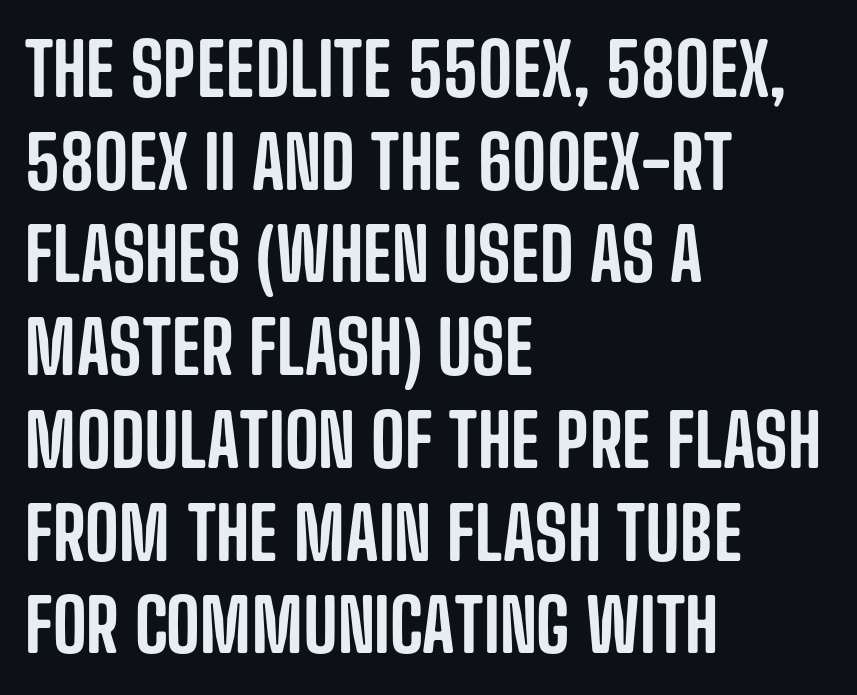
Q: Is the text italic (slanted)? A: No, it is upright.
Q: Is the typeface a serif or a sans-serif typeface? A: Sans-serif.
Q: Is the text underlined? A: No.
Q: How is the paragraph aligned? A: Left-aligned.
Q: Is the spacing between letters normal or unusually wide? A: Normal.
Q: Is the spacing between lines tight, normal or loose? A: Normal.
Q: Width (condensed, normal, or wide)? A: Condensed.
Q: Stroke contrast? A: Low.
Q: x-height? A: Large.
Q: Monospaced? A: No.
